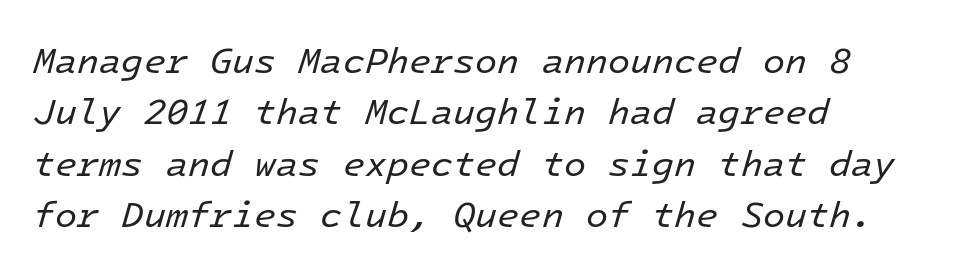
{"italic": "yes", "lean": "right", "slant_degrees": 16, "bold": "no", "weight": "regular", "width": "normal", "stroke_contrast": "low", "x_height": "medium", "monospaced": "yes", "underline": "no", "align": "left", "line_spacing": "normal", "line_spacing_ratio": 1.43, "letter_spacing": "normal", "letter_spacing_em": 0.0, "glyph_px": 36}
